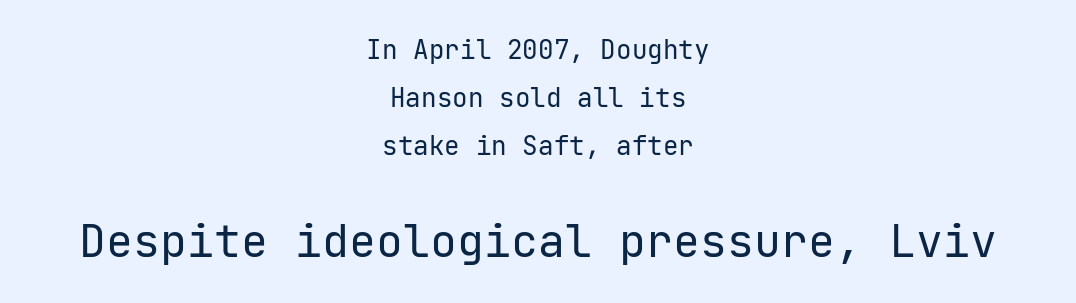
{"serif": "no", "italic": "no", "bold": "no", "weight": "regular", "width": "normal", "stroke_contrast": "low", "x_height": "medium", "monospaced": "yes", "underline": "no", "align": "center", "line_spacing_ratio": 1.84, "letter_spacing": "normal", "letter_spacing_em": 0.0, "larger_block": "second", "size_ratio": 1.73, "glyph_px": 45}
